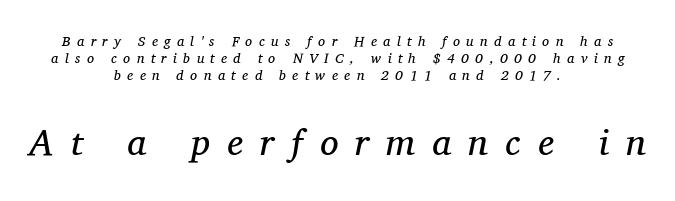
{"serif": "yes", "italic": "yes", "lean": "right", "slant_degrees": 11, "bold": "no", "weight": "regular", "width": "normal", "stroke_contrast": "medium", "x_height": "medium", "monospaced": "no", "underline": "no", "align": "center", "line_spacing_ratio": 1.22, "letter_spacing": "wide", "letter_spacing_em": 0.46, "larger_block": "second", "size_ratio": 2.64, "glyph_px": 37}
